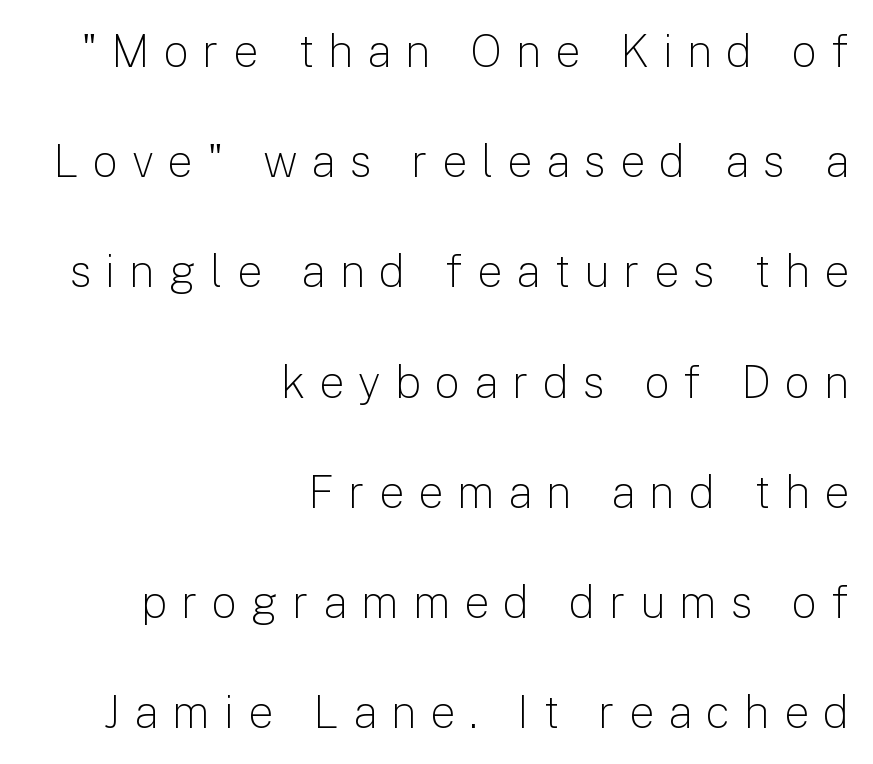
{"serif": "no", "italic": "no", "bold": "no", "weight": "light", "width": "normal", "stroke_contrast": "low", "x_height": "medium", "monospaced": "no", "underline": "no", "align": "right", "line_spacing": "loose", "line_spacing_ratio": 2.45, "letter_spacing": "wide", "letter_spacing_em": 0.31, "glyph_px": 45}
